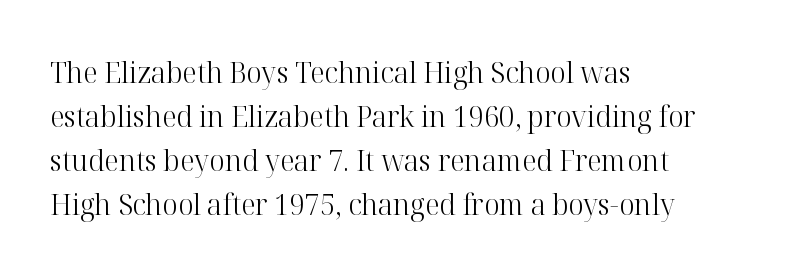
Q: Is the text bold? A: No.
Q: Is the text italic (slanted)? A: No, it is upright.
Q: Is the typeface a serif or a sans-serif typeface? A: Serif.
Q: Is the text underlined? A: No.
Q: How is the paragraph aligned? A: Left-aligned.
Q: Is the spacing between letters normal or unusually wide? A: Normal.
Q: Is the spacing between lines tight, normal or loose? A: Normal.
Q: Width (condensed, normal, or wide)? A: Normal.
Q: Stroke contrast? A: High.
Q: x-height? A: Medium.
Q: Monospaced? A: No.
